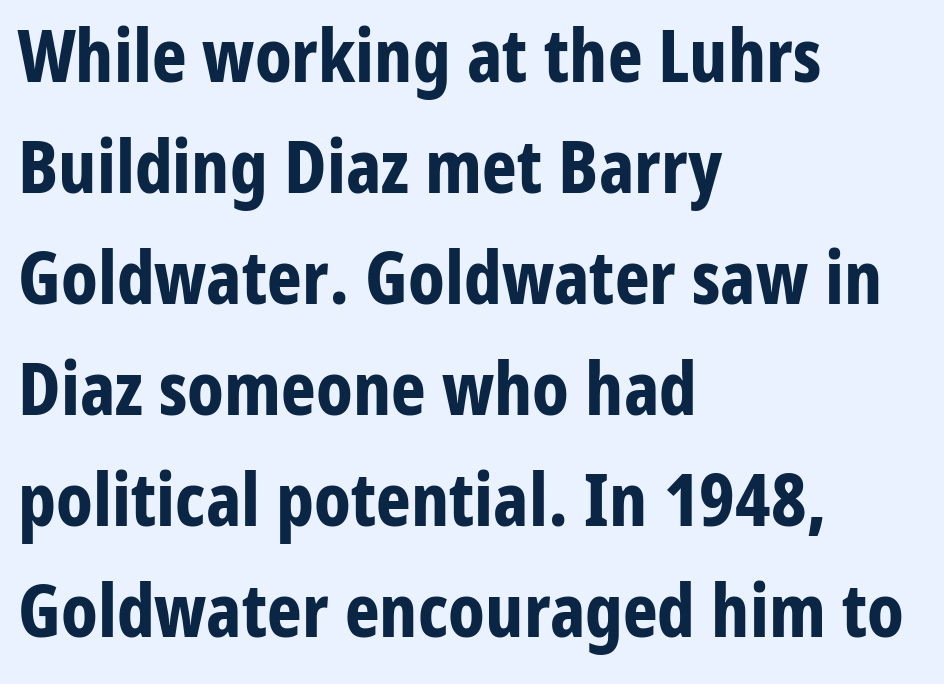
Q: Is the text bold? A: Yes.
Q: Is the text italic (slanted)? A: No, it is upright.
Q: Is the typeface a serif or a sans-serif typeface? A: Sans-serif.
Q: Is the text underlined? A: No.
Q: How is the paragraph aligned? A: Left-aligned.
Q: Is the spacing between letters normal or unusually wide? A: Normal.
Q: Is the spacing between lines tight, normal or loose? A: Normal.
Q: Width (condensed, normal, or wide)? A: Condensed.
Q: Stroke contrast? A: Low.
Q: x-height? A: Medium.
Q: Monospaced? A: No.
